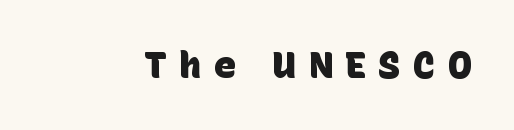
Q: Is the text bold? A: Yes.
Q: Is the typeface a serif or a sans-serif typeface? A: Sans-serif.
Q: Is the text underlined? A: No.
Q: Is the spacing between letters normal or unusually wide? A: Unusually wide.
Q: Width (condensed, normal, or wide)? A: Normal.
Q: Stroke contrast? A: Low.
Q: x-height? A: Large.
Q: Monospaced? A: No.
